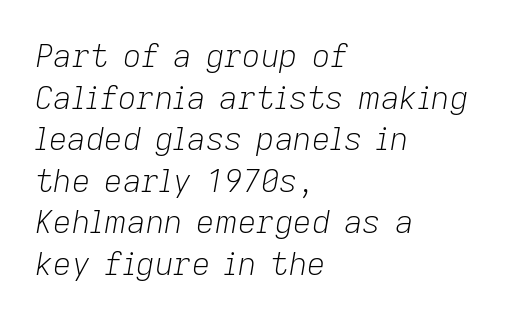
Q: Is the text bold? A: No.
Q: Is the text italic (slanted)? A: Yes, it leans right by about 9 degrees.
Q: Is the text underlined? A: No.
Q: How is the paragraph aligned? A: Left-aligned.
Q: Is the spacing between letters normal or unusually wide? A: Normal.
Q: Is the spacing between lines tight, normal or loose? A: Normal.
Q: Width (condensed, normal, or wide)? A: Normal.
Q: Stroke contrast? A: Low.
Q: x-height? A: Medium.
Q: Monospaced? A: No.
